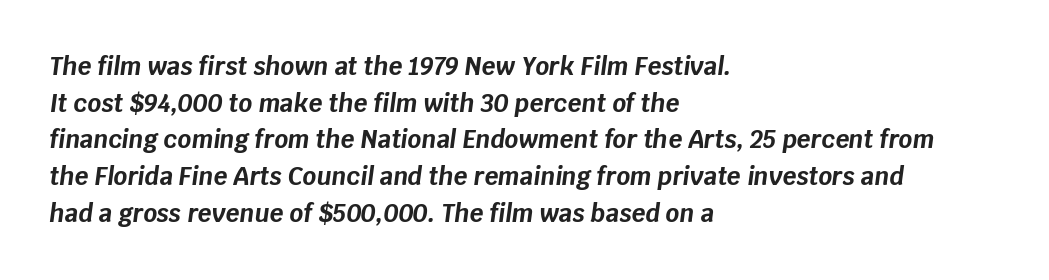
{"italic": "yes", "lean": "right", "slant_degrees": 8, "bold": "yes", "underline": "no", "align": "left", "line_spacing": "normal", "line_spacing_ratio": 1.53, "letter_spacing": "normal", "letter_spacing_em": 0.0, "glyph_px": 24}
